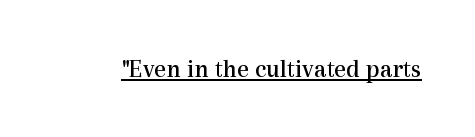
{"italic": "no", "bold": "no", "underline": "yes", "letter_spacing": "normal", "letter_spacing_em": 0.0, "glyph_px": 26}
